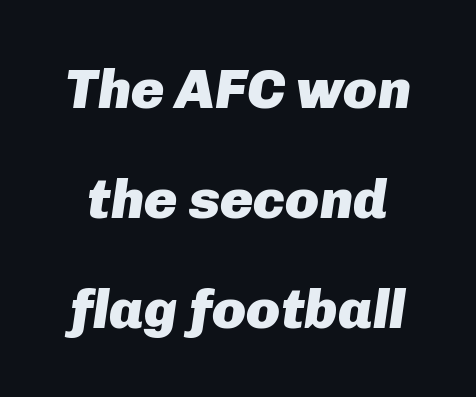
Q: Is the text bold? A: Yes.
Q: Is the text italic (slanted)? A: Yes, it leans right by about 8 degrees.
Q: Is the text underlined? A: No.
Q: Is the spacing between letters normal or unusually wide? A: Normal.
Q: Is the spacing between lines tight, normal or loose? A: Loose.
Q: Width (condensed, normal, or wide)? A: Normal.
Q: Stroke contrast? A: Low.
Q: x-height? A: Medium.
Q: Monospaced? A: No.
